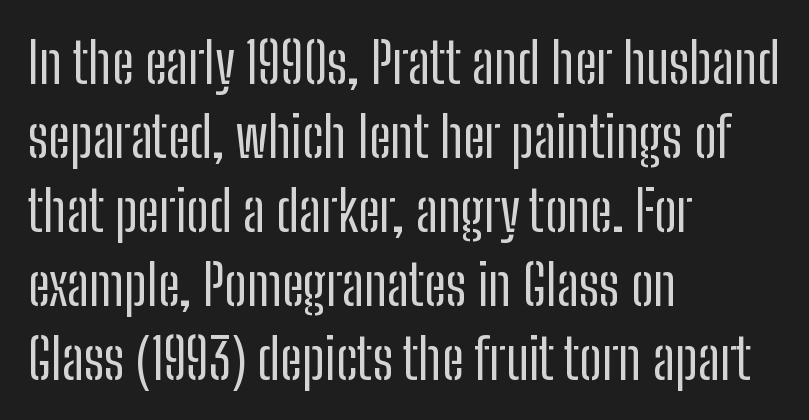
The image shows 56 px regular-weight, condensed sans-serif type, upright; set left-aligned, normal line spacing (1.32x), normal letter spacing, not underlined; low stroke contrast and a medium x-height.
